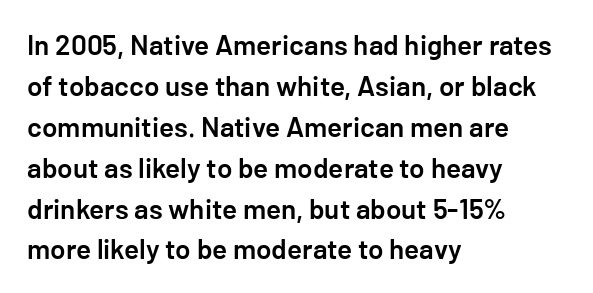
{"serif": "no", "italic": "no", "bold": "semi", "weight": "semibold", "width": "normal", "stroke_contrast": "low", "x_height": "medium", "underline": "no", "align": "left", "line_spacing": "normal", "line_spacing_ratio": 1.46, "letter_spacing": "normal", "letter_spacing_em": 0.0, "glyph_px": 28}
